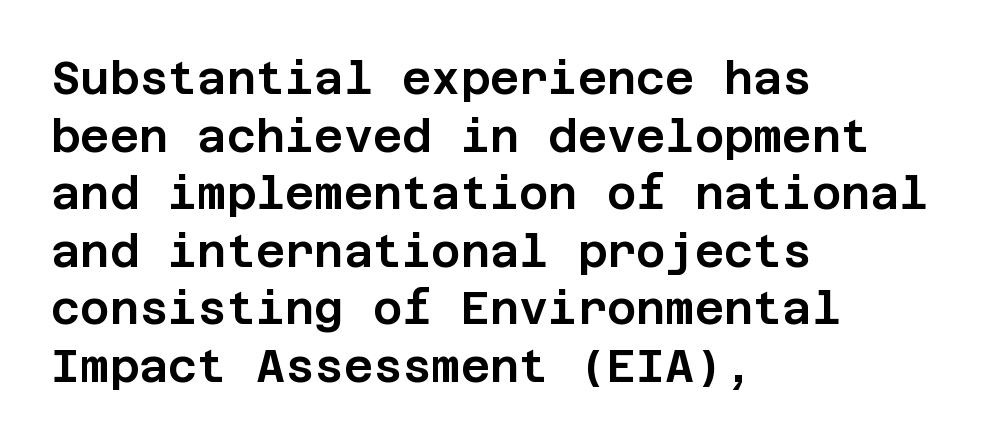
The image shows 45 px sans-serif type, upright; set left-aligned, normal line spacing (1.28x), normal letter spacing, not underlined; low stroke contrast and a large x-height.
